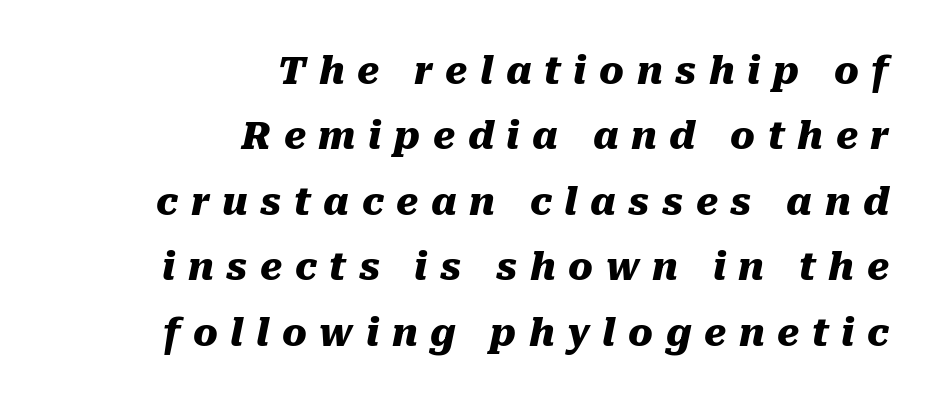
Compared with a flush-left layout, this one pins lines to the opposite, right side. Here the designer chose a conventional face with non-uniform glyph widths. Each word looks stretched out because of the extra space between its letters. The axis of the letterforms is tilted away from vertical. Strong, thick strokes mark this as bold type.
